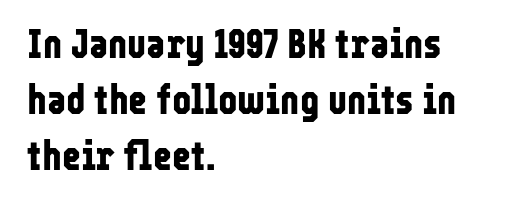
Q: Is the text bold? A: Yes.
Q: Is the text italic (slanted)? A: No, it is upright.
Q: Is the typeface a serif or a sans-serif typeface? A: Sans-serif.
Q: Is the text underlined? A: No.
Q: How is the paragraph aligned? A: Left-aligned.
Q: Is the spacing between letters normal or unusually wide? A: Normal.
Q: Is the spacing between lines tight, normal or loose? A: Normal.
Q: Width (condensed, normal, or wide)? A: Condensed.
Q: Stroke contrast? A: Low.
Q: x-height? A: Medium.
Q: Monospaced? A: No.
